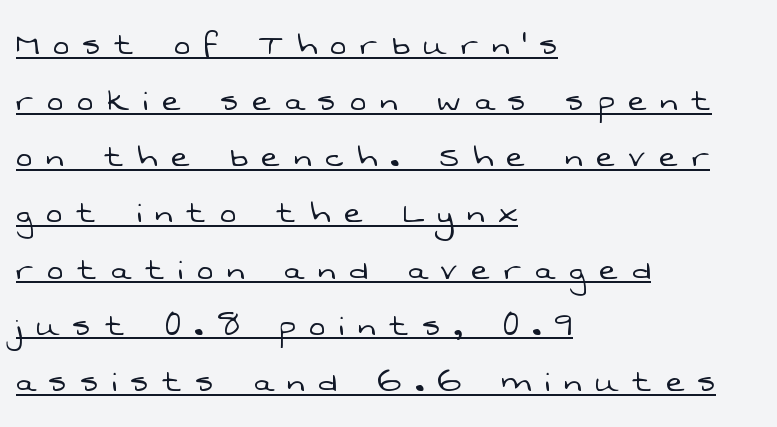
{"serif": "no", "bold": "no", "weight": "light", "width": "normal", "stroke_contrast": "low", "x_height": "medium", "monospaced": "no", "underline": "yes", "align": "left", "line_spacing": "normal", "line_spacing_ratio": 1.44, "letter_spacing": "wide", "letter_spacing_em": 0.36, "glyph_px": 39}
